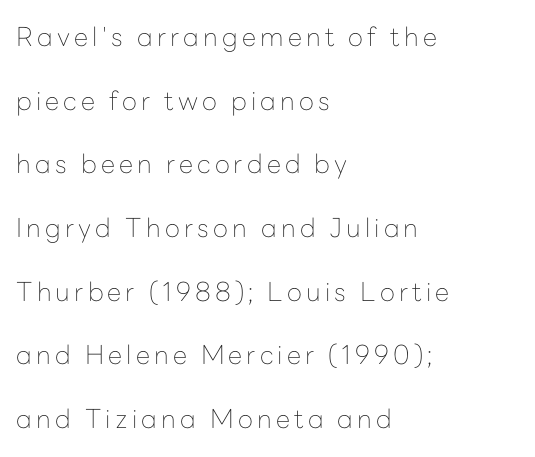
Students, observe: this is what heavily led, spacious text looks like. Summary of weight: not heavy and not bold. The type sits square on the baseline with zero lean. Short and long lines alike share a common starting point at left.
